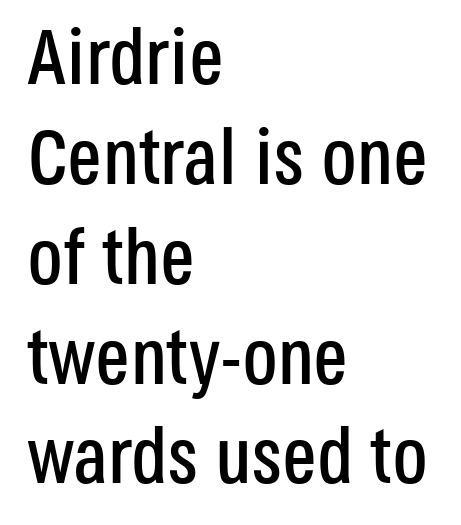
{"serif": "no", "italic": "no", "width": "condensed", "stroke_contrast": "low", "x_height": "large", "monospaced": "no", "underline": "no", "align": "left", "line_spacing": "normal", "line_spacing_ratio": 1.28, "letter_spacing": "normal", "letter_spacing_em": 0.0, "glyph_px": 78}
